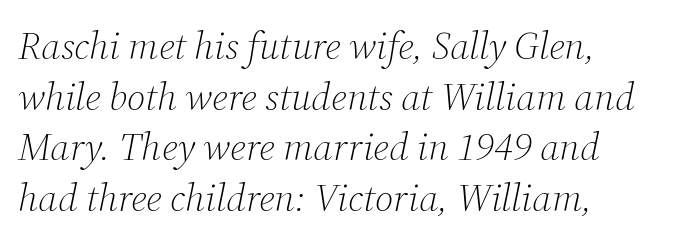
The rendering keeps characters at their native spacing. Vertical spacing — default. The font is comparable to plain body text, perhaps lighter. Compared with ordinary roman type, these characters are visibly tilted. The letters advance in unequal steps, a hallmark of proportional type.
